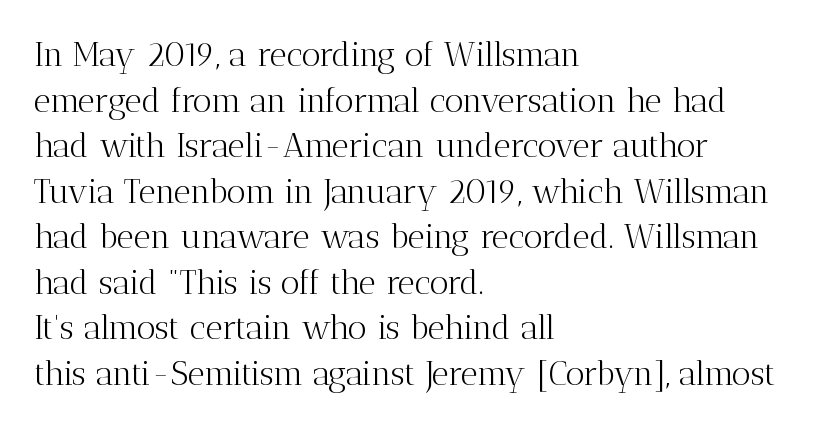
A classic flush-left, rag-right setting is used for this passage. The face looks like a standard text weight, possibly lighter. These lines were composed using upright roman letters. Do the characters align in a grid? No, the font is proportional.
